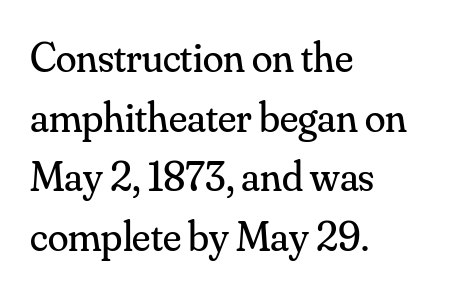
The tracking reads as untouched default to a designer's eye. Here the designer chose a conventional face with non-uniform glyph widths. Letters rest on an invisible, unmarked baseline. Observe the serifs anchoring each vertical stroke in this sample.
